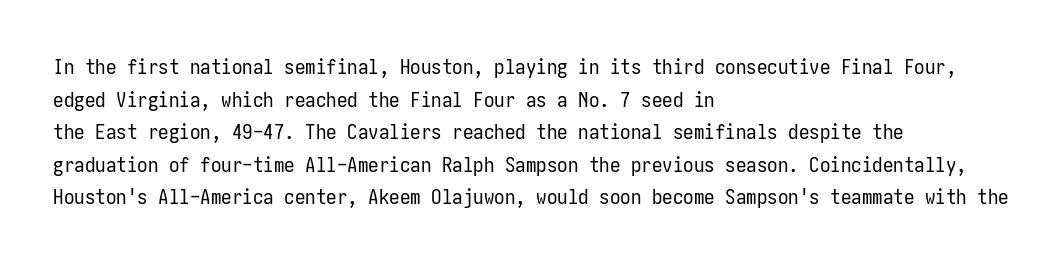
The image shows 21 px text type, upright; set left-aligned, normal line spacing (1.55x), normal letter spacing, not underlined.
